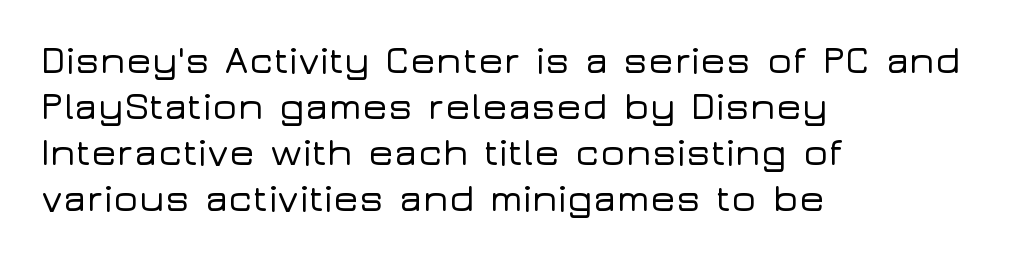
The image shows 38 px wide sans-serif type, upright; set left-aligned, line spacing 1.21x, normal letter spacing, not underlined; low stroke contrast and a medium x-height.
